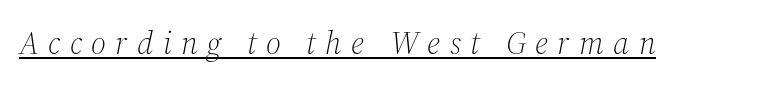
The image shows 33 px light serif type, italic (leaning right); set unusually wide letter spacing (+0.28 em), underlined; medium stroke contrast and a medium x-height.
